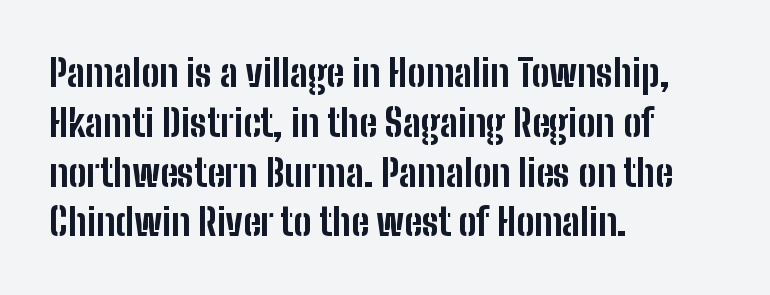
{"serif": "no", "italic": "no", "bold": "yes", "weight": "bold", "width": "condensed", "stroke_contrast": "low", "x_height": "medium", "monospaced": "no", "underline": "no", "align": "left", "line_spacing": "normal", "line_spacing_ratio": 1.31, "letter_spacing": "normal", "letter_spacing_em": 0.0, "glyph_px": 38}
